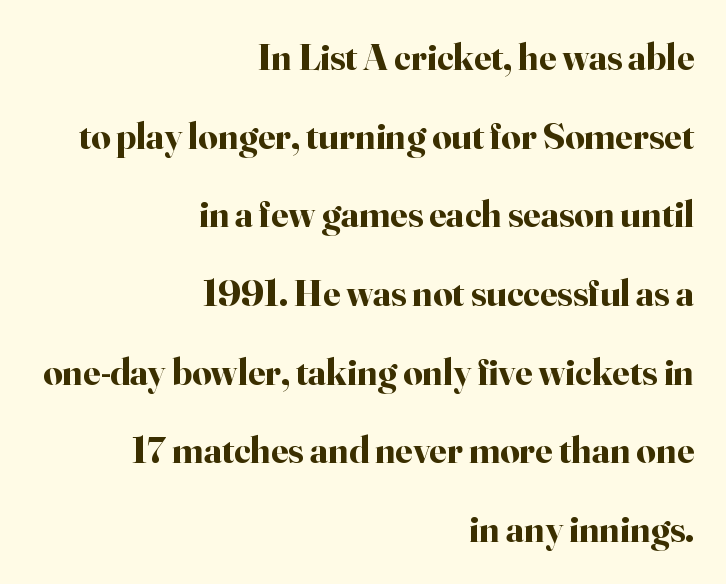
In terms of leading, this rendering errs on the spacious side. Words float on clear page, feet unadorned. Italic: no, the glyphs are upright roman. Caption: bold face, heavy strokes. Small tapered or slab feet sit at the stroke ends, so this counts as serif.
